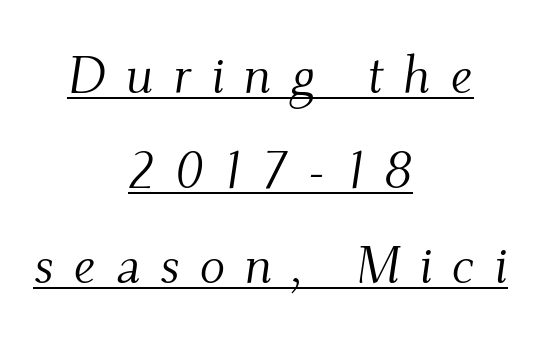
In terms of letterspacing, this is a distinctly airy, spread setting. Style check: oblique. Unbolded letterforms with no extra heft. Underline: present. A student would call this center alignment; a typographer would say set centered.
